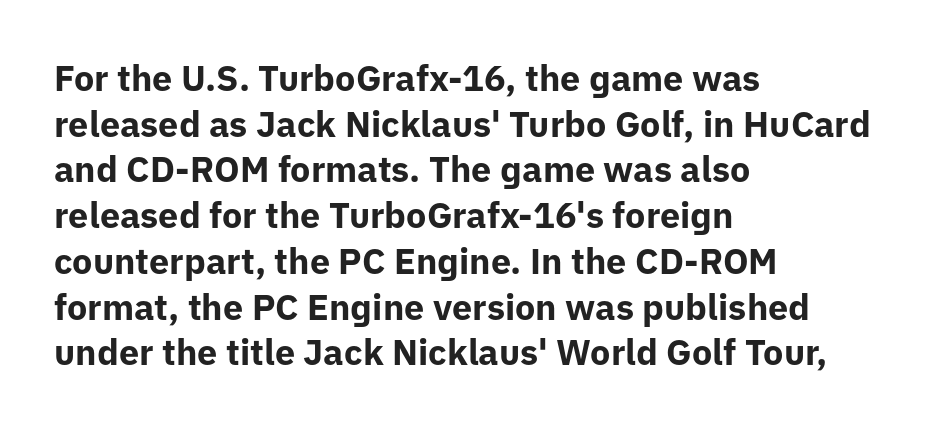
The image shows 36 px bold sans-serif type, upright; set left-aligned, normal line spacing (1.27x), normal letter spacing, not underlined; low stroke contrast and a medium x-height.
